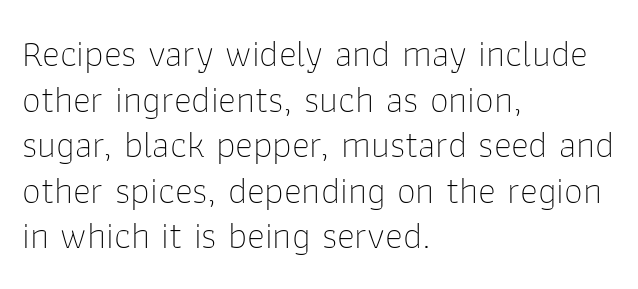
Q: Is the text bold? A: No.
Q: Is the text italic (slanted)? A: No, it is upright.
Q: Is the typeface a serif or a sans-serif typeface? A: Sans-serif.
Q: Is the text underlined? A: No.
Q: How is the paragraph aligned? A: Left-aligned.
Q: Is the spacing between letters normal or unusually wide? A: Normal.
Q: Width (condensed, normal, or wide)? A: Normal.
Q: Stroke contrast? A: Low.
Q: x-height? A: Medium.
Q: Monospaced? A: No.
